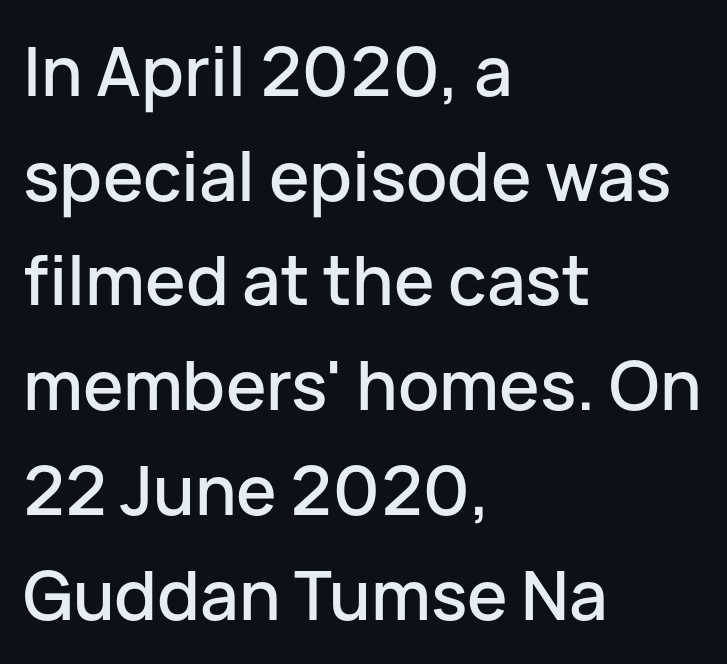
Q: Is the text italic (slanted)? A: No, it is upright.
Q: Is the typeface a serif or a sans-serif typeface? A: Sans-serif.
Q: Is the text underlined? A: No.
Q: How is the paragraph aligned? A: Left-aligned.
Q: Is the spacing between letters normal or unusually wide? A: Normal.
Q: Is the spacing between lines tight, normal or loose? A: Normal.
Q: Width (condensed, normal, or wide)? A: Normal.
Q: Stroke contrast? A: Low.
Q: x-height? A: Medium.
Q: Monospaced? A: No.
